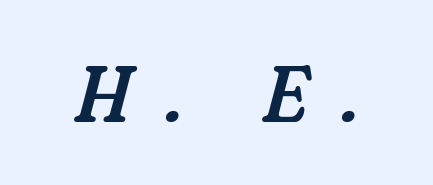
{"serif": "yes", "italic": "yes", "lean": "right", "slant_degrees": 16, "bold": "semi", "weight": "semibold", "width": "normal", "stroke_contrast": "low", "x_height": "small", "monospaced": "no", "underline": "no", "letter_spacing": "wide", "letter_spacing_em": 0.43, "glyph_px": 78}
